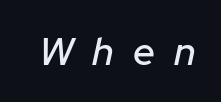
The image shows 39 px text type, italic (leaning right); set unusually wide letter spacing (+0.49 em), not underlined; low stroke contrast and a medium x-height.
